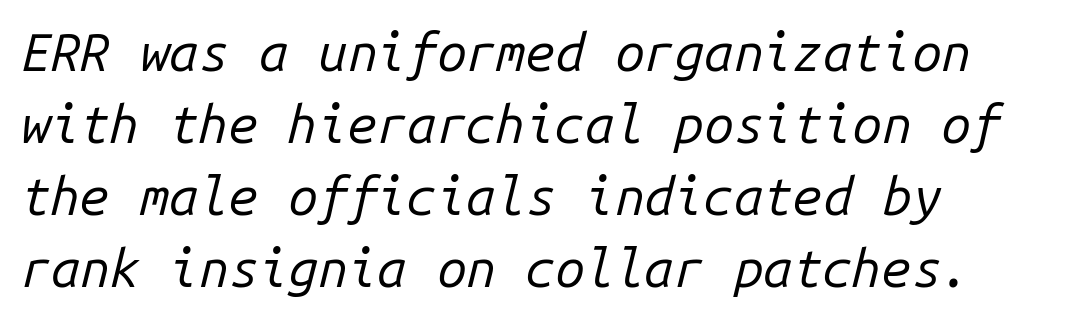
{"italic": "yes", "lean": "right", "slant_degrees": 14, "bold": "no", "weight": "regular", "width": "normal", "stroke_contrast": "low", "x_height": "medium", "monospaced": "yes", "underline": "no", "align": "left", "line_spacing": "normal", "line_spacing_ratio": 1.36, "letter_spacing": "normal", "letter_spacing_em": 0.0, "glyph_px": 53}
